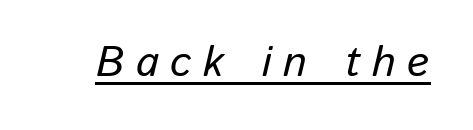
The image shows 43 px text type, italic (leaning right); set unusually wide letter spacing (+0.27 em), underlined; low stroke contrast and a medium x-height.
